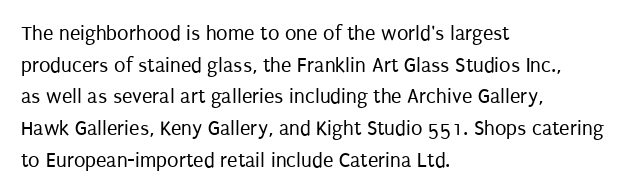
Q: Is the text bold? A: No.
Q: Is the text italic (slanted)? A: No, it is upright.
Q: Is the text underlined? A: No.
Q: How is the paragraph aligned? A: Left-aligned.
Q: Is the spacing between letters normal or unusually wide? A: Normal.
Q: Is the spacing between lines tight, normal or loose? A: Normal.
